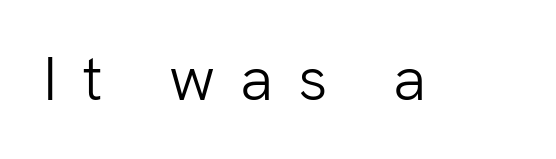
The image shows 62 px light sans-serif type, upright; set unusually wide letter spacing (+0.4 em), not underlined; low stroke contrast and a medium x-height.
